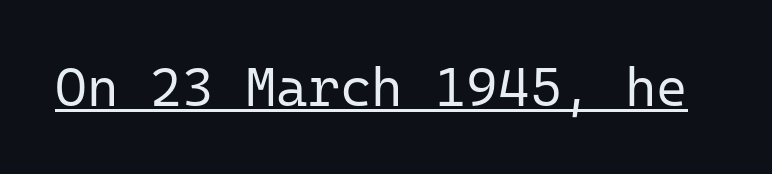
Q: Is the text bold? A: No.
Q: Is the text italic (slanted)? A: No, it is upright.
Q: Is the typeface a serif or a sans-serif typeface? A: Sans-serif.
Q: Is the text underlined? A: Yes.
Q: Is the spacing between letters normal or unusually wide? A: Normal.
Q: Width (condensed, normal, or wide)? A: Normal.
Q: Stroke contrast? A: Low.
Q: x-height? A: Medium.
Q: Monospaced? A: Yes.
